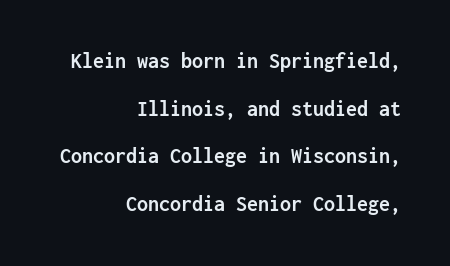
{"italic": "no", "bold": "yes", "underline": "no", "align": "right", "line_spacing": "loose", "line_spacing_ratio": 2.17, "letter_spacing": "normal", "letter_spacing_em": 0.0, "glyph_px": 22}
